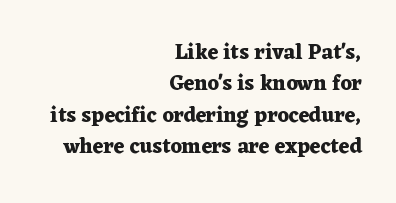
The image shows 21 px bold type, upright; set right-aligned, normal line spacing (1.5x), normal letter spacing, not underlined.
